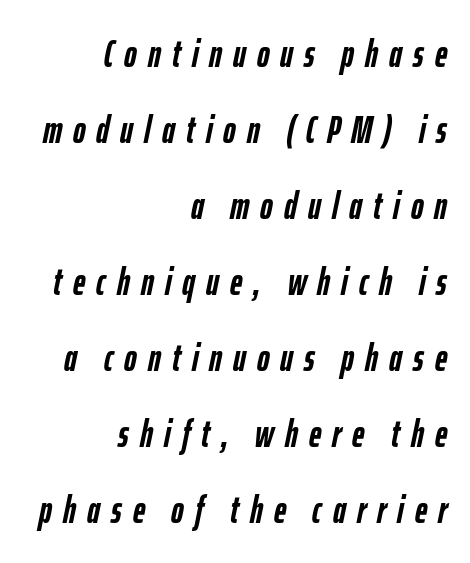
The image shows 38 px semibold, condensed type, italic (leaning right); set right-aligned, loose line spacing (2.0x), unusually wide letter spacing (+0.29 em), not underlined; low stroke contrast and a medium x-height.
